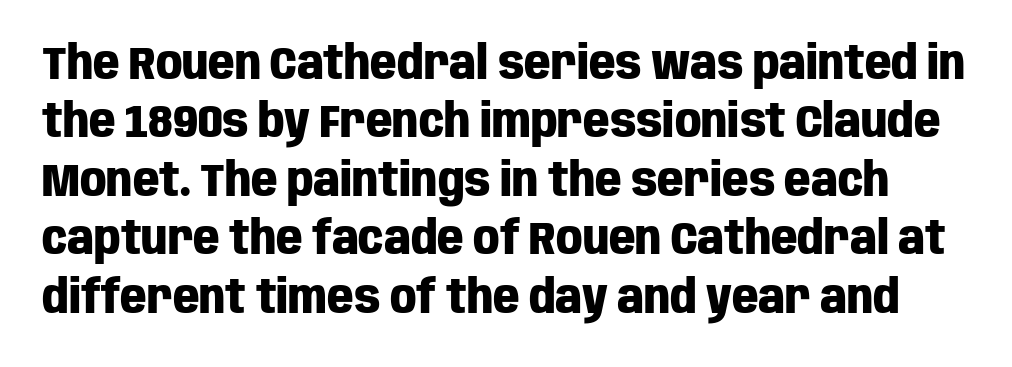
The image shows 46 px heavy, condensed sans-serif type, upright; set normal line spacing (1.27x), normal letter spacing, not underlined; low stroke contrast and a large x-height.
